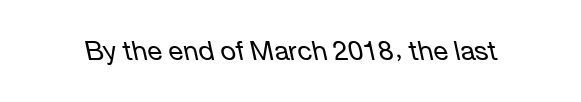
{"italic": "yes", "lean": "left", "slant_degrees": 12, "bold": "no", "underline": "no", "letter_spacing": "normal", "letter_spacing_em": 0.0, "glyph_px": 27}
